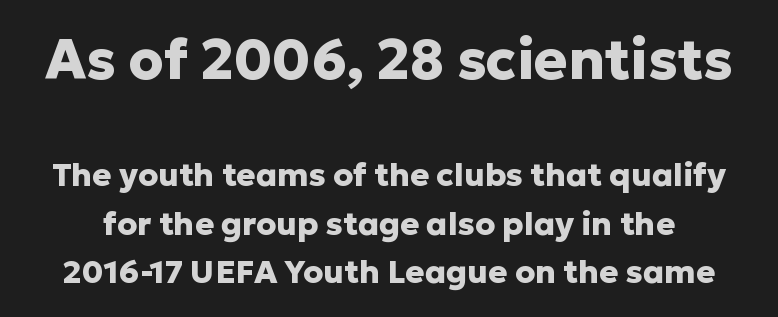
Think of a printed novel: that variable character pitch is what you see here. Vertically, the passage feels balanced, rows spaced as you'd expect. You get the large type first, then a drop to smaller type. Does the weight exceed regular? Yes, all the way to bold. Beneath every word, the page is bare. The font family rendered here belongs to the sans-serif group.
